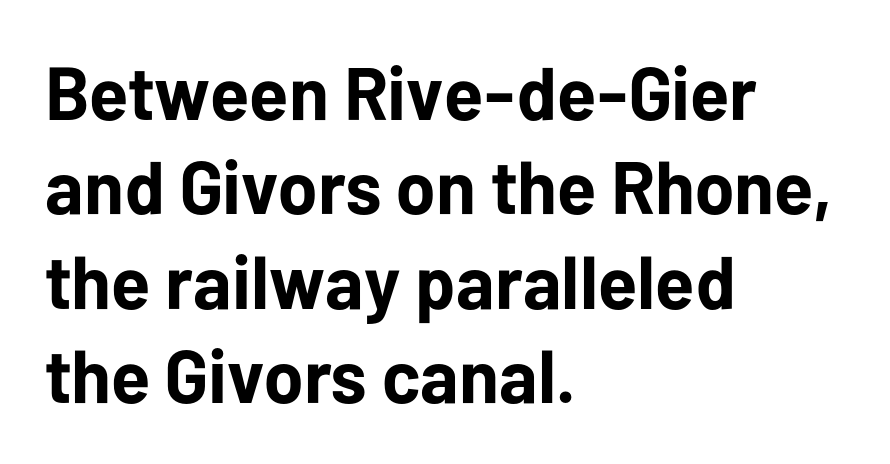
{"serif": "no", "italic": "no", "bold": "yes", "weight": "bold", "width": "normal", "stroke_contrast": "low", "x_height": "medium", "monospaced": "no", "underline": "no", "align": "left", "line_spacing": "normal", "line_spacing_ratio": 1.26, "letter_spacing": "normal", "letter_spacing_em": 0.0, "glyph_px": 75}
